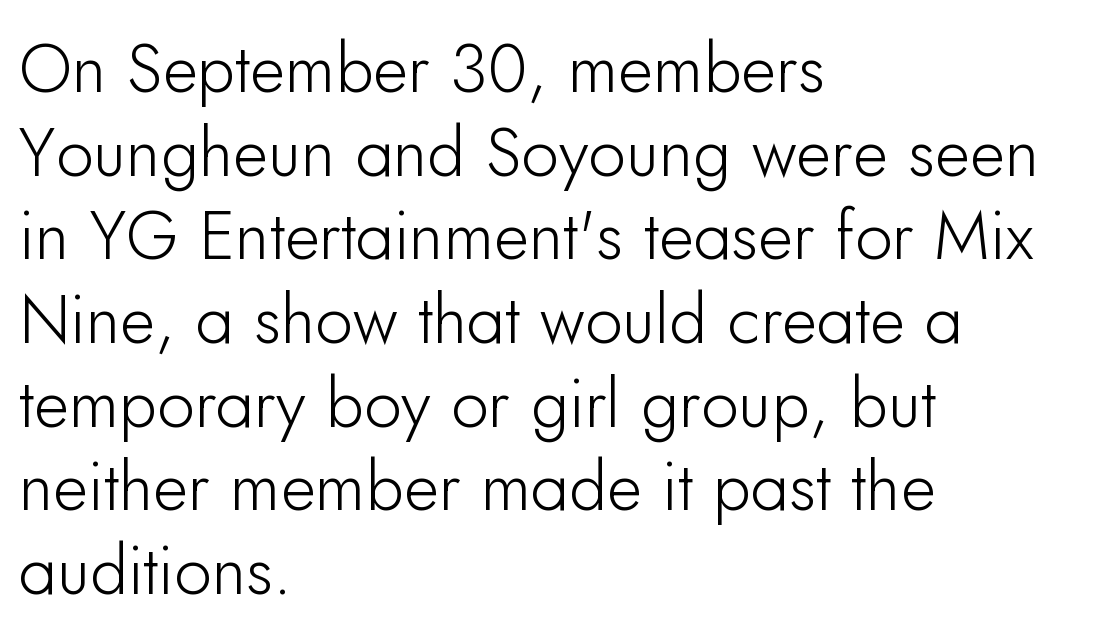
The image shows 68 px sans-serif type, upright; set left-aligned, line spacing 1.23x, normal letter spacing, not underlined; low stroke contrast and a small x-height.
